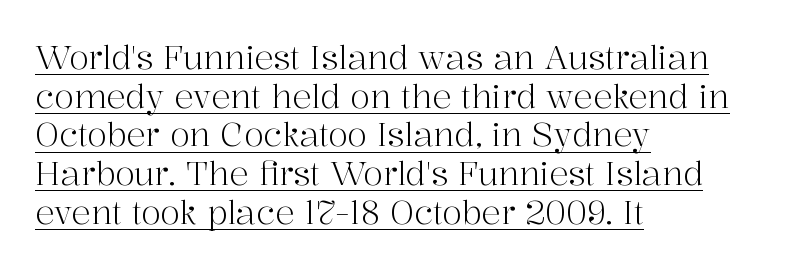
Q: Is the text bold? A: No.
Q: Is the text italic (slanted)? A: No, it is upright.
Q: Is the typeface a serif or a sans-serif typeface? A: Serif.
Q: Is the text underlined? A: Yes.
Q: How is the paragraph aligned? A: Left-aligned.
Q: Is the spacing between letters normal or unusually wide? A: Normal.
Q: Width (condensed, normal, or wide)? A: Normal.
Q: Stroke contrast? A: High.
Q: x-height? A: Medium.
Q: Monospaced? A: No.
